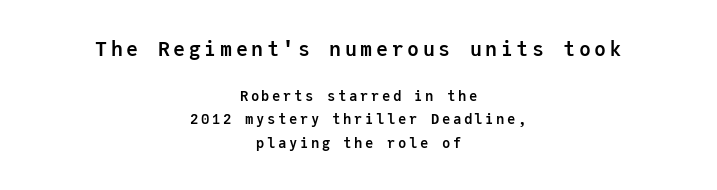
Italic: no, the glyphs are upright roman. Regular leading. A full-strength bold gives these letters their thick strokes. Each line is balanced around a shared central axis.
